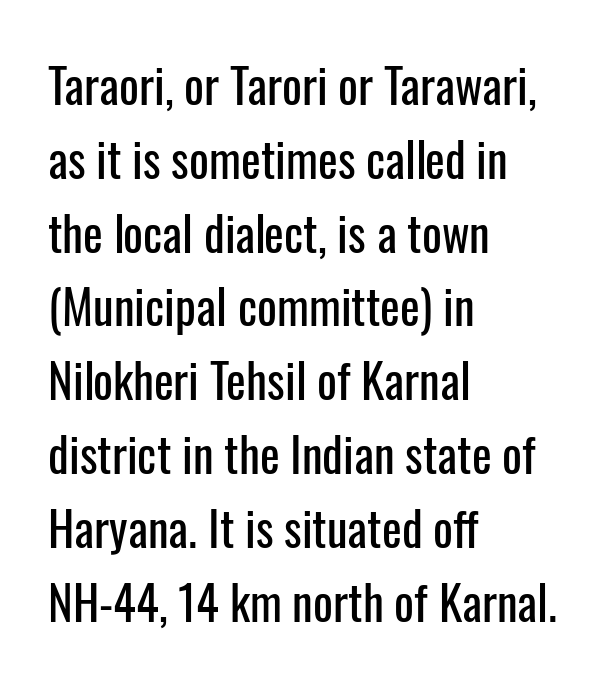
The rendering shows plain stroke endings on the letterforms — a sans-serif design. Varying glyph widths throughout — classic text-font behaviour. This rendering leaves character spacing at its baseline value. Designer's note — italics off, roman on.
